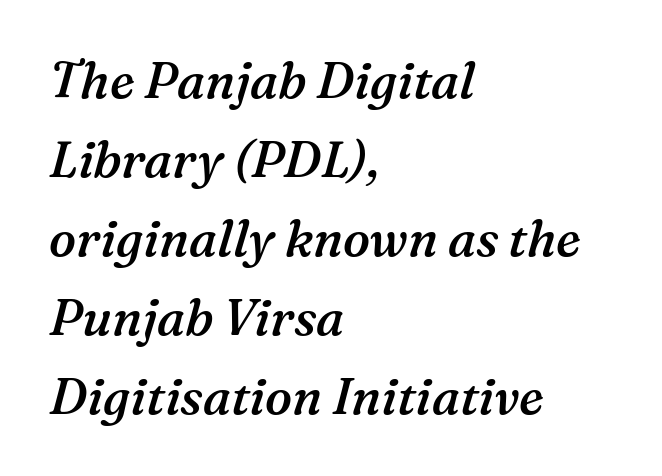
Underline: absent. Between one letter and the next there's only the usual sliver of space. A classic flush-left, rag-right setting is used for this passage. An italicized treatment has been applied to the whole sample. The characters display serif detailing at their extremities. This sample has the flowing, uneven cadence of proportional lettering.
